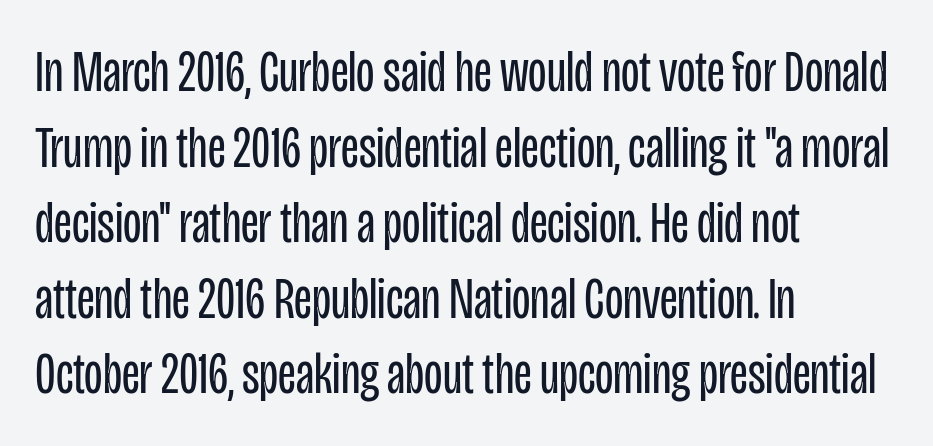
Q: Is the text bold? A: No.
Q: Is the text italic (slanted)? A: No, it is upright.
Q: Is the typeface a serif or a sans-serif typeface? A: Sans-serif.
Q: Is the text underlined? A: No.
Q: How is the paragraph aligned? A: Left-aligned.
Q: Is the spacing between letters normal or unusually wide? A: Normal.
Q: Is the spacing between lines tight, normal or loose? A: Normal.
Q: Width (condensed, normal, or wide)? A: Condensed.
Q: Stroke contrast? A: Low.
Q: x-height? A: Large.
Q: Monospaced? A: No.
